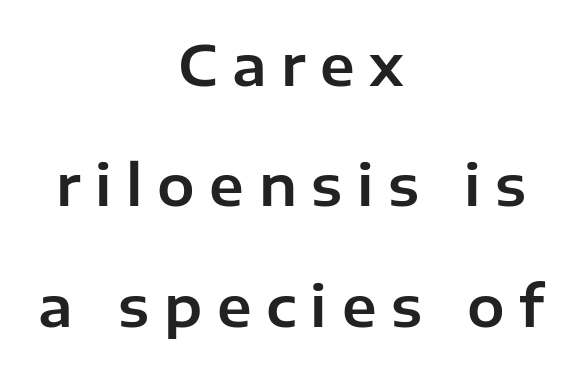
{"serif": "no", "italic": "no", "width": "normal", "stroke_contrast": "low", "x_height": "medium", "monospaced": "no", "underline": "no", "align": "center", "line_spacing": "loose", "line_spacing_ratio": 2.15, "letter_spacing": "wide", "letter_spacing_em": 0.26, "glyph_px": 56}
